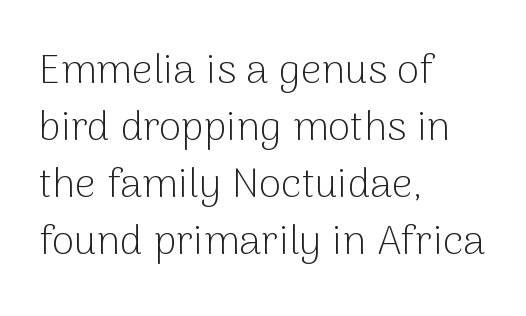
{"serif": "no", "italic": "no", "bold": "no", "weight": "light", "width": "normal", "stroke_contrast": "low", "x_height": "medium", "monospaced": "no", "underline": "no", "align": "left", "line_spacing": "normal", "line_spacing_ratio": 1.39, "letter_spacing": "normal", "letter_spacing_em": 0.0, "glyph_px": 41}
